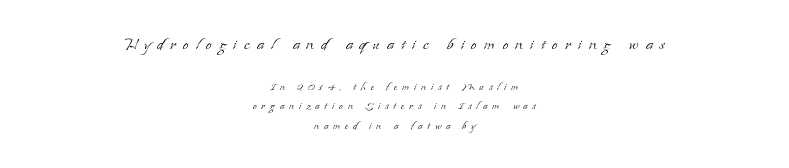
Q: Is the text bold? A: No.
Q: Is the text italic (slanted)? A: Yes.
Q: Is the text underlined? A: No.
Q: How is the paragraph aligned? A: Centered.
Q: Is the spacing between letters normal or unusually wide? A: Unusually wide.
Q: Is the spacing between lines tight, normal or loose? A: Normal.
Q: Which block of text is set in a larger size, the first (top) or the second (bottom)? A: The first (top) one.
